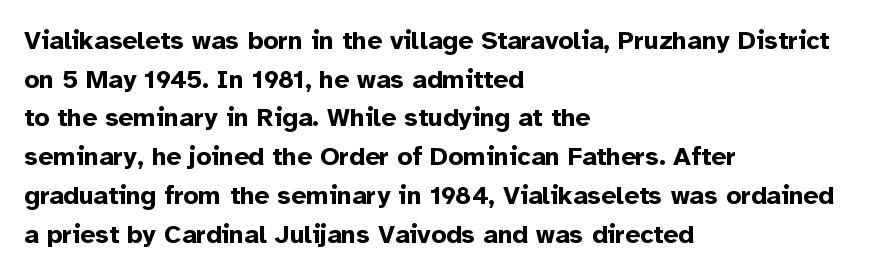
Leading: standard. Glyph-to-glyph distance matches everyday printed text. The face used here has the dense, thick strokes of a bold. These lines stack with their left ends in a neat column.
